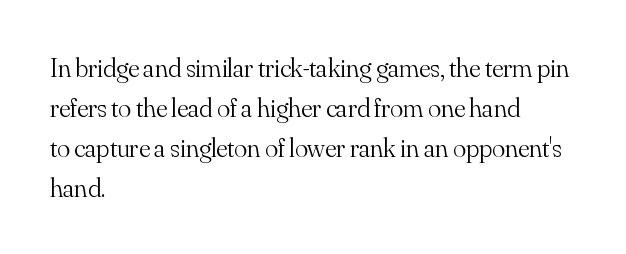
The image shows 27 px text type, upright; set left-aligned, normal line spacing (1.48x), normal letter spacing, not underlined.
